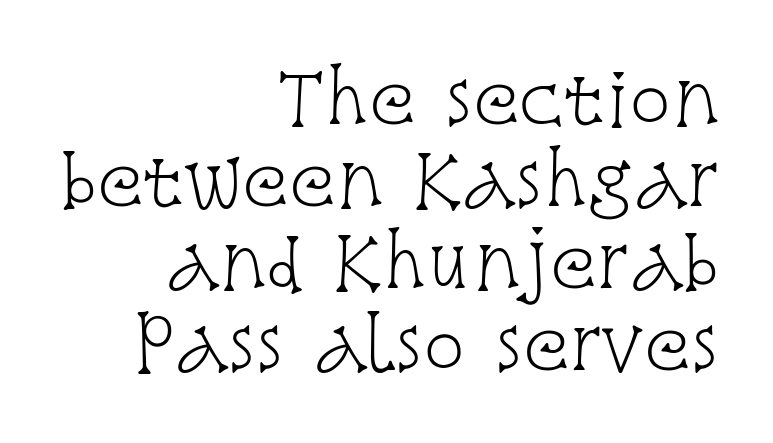
Q: Is the text bold? A: No.
Q: Is the text italic (slanted)? A: No, it is upright.
Q: Is the typeface a serif or a sans-serif typeface? A: Serif.
Q: Is the text underlined? A: No.
Q: How is the paragraph aligned? A: Right-aligned.
Q: Is the spacing between letters normal or unusually wide? A: Normal.
Q: Width (condensed, normal, or wide)? A: Condensed.
Q: Stroke contrast? A: Low.
Q: x-height? A: Large.
Q: Monospaced? A: No.
